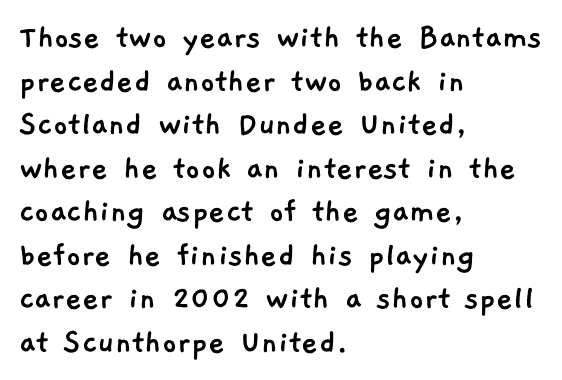
Which margin do the lines hug? The left one — the right edge is uneven. The area under the type is left untouched. How are the letters spaced? Ordinarily, with no added tracking. Are there feet on the stems? There aren't — it's a sans. You could not count columns in this text — the font is proportionally spaced.
